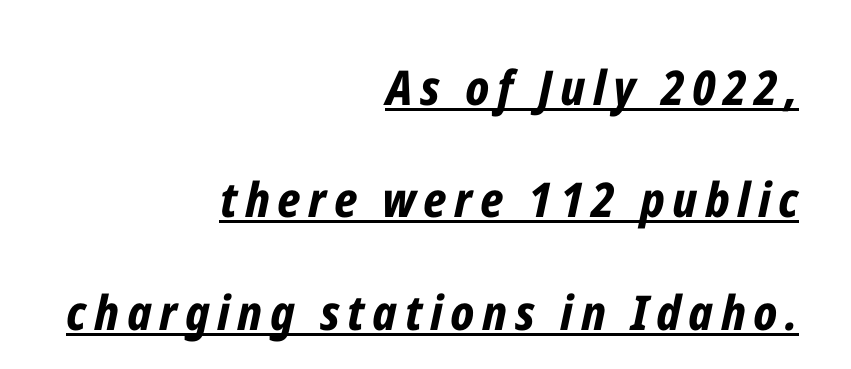
This is underlined copy, the kind a proofreader might mark for attention. A full-strength bold gives these letters their thick strokes. Proportional: the letters do not fall into vertical columns. Teacher's note: observe the even right margin — that is flush-right alignment. Rows of type keep a wide berth in the vertical direction. Notice how the stems are inclined rather than vertical — that's the hallmark of italics.
